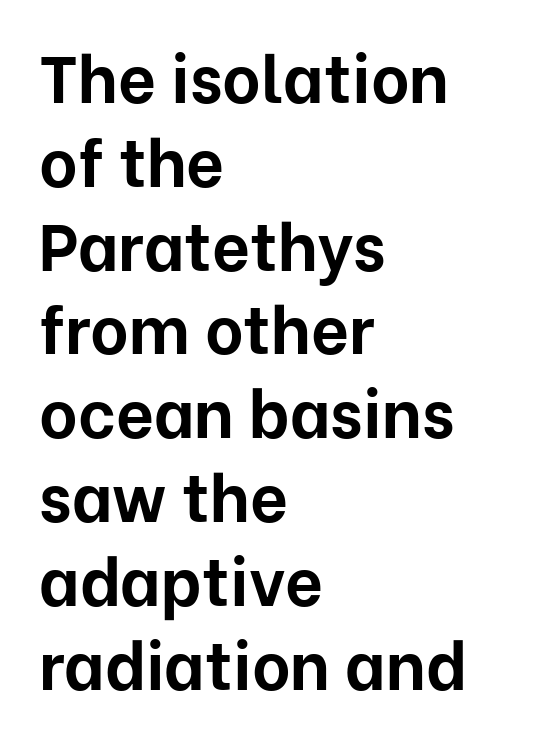
The image shows 66 px bold sans-serif type, upright; set left-aligned, normal line spacing (1.27x), normal letter spacing, not underlined; low stroke contrast and a medium x-height.
